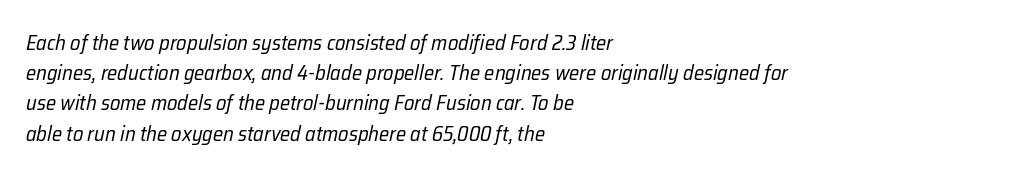
The image shows 21 px text type, italic (leaning right); set left-aligned, normal line spacing (1.44x), normal letter spacing, not underlined.
